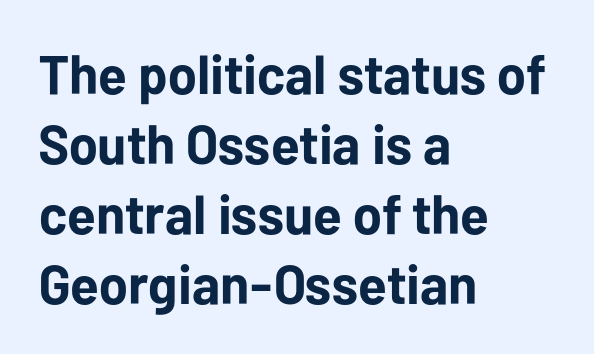
{"serif": "no", "italic": "no", "bold": "yes", "weight": "bold", "width": "normal", "stroke_contrast": "low", "x_height": "medium", "monospaced": "no", "underline": "no", "align": "left", "line_spacing": "normal", "line_spacing_ratio": 1.27, "letter_spacing": "normal", "letter_spacing_em": 0.0, "glyph_px": 55}
